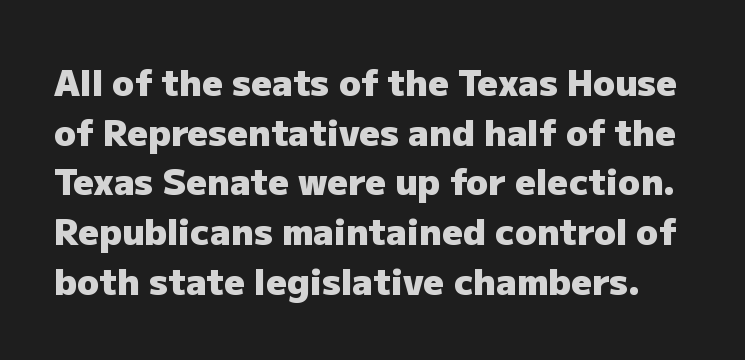
{"serif": "no", "italic": "no", "bold": "yes", "weight": "heavy", "width": "normal", "stroke_contrast": "low", "x_height": "medium", "monospaced": "no", "underline": "no", "line_spacing": "normal", "line_spacing_ratio": 1.38, "letter_spacing": "normal", "letter_spacing_em": 0.0, "glyph_px": 36}
